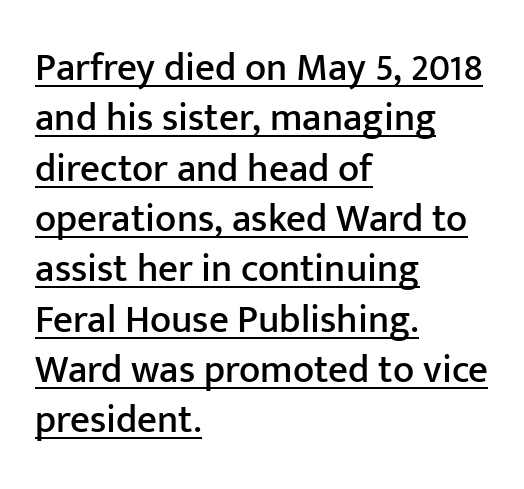
{"serif": "no", "italic": "no", "width": "normal", "stroke_contrast": "low", "x_height": "medium", "monospaced": "no", "underline": "yes", "align": "left", "line_spacing": "normal", "line_spacing_ratio": 1.29, "letter_spacing": "normal", "letter_spacing_em": 0.0, "glyph_px": 39}
